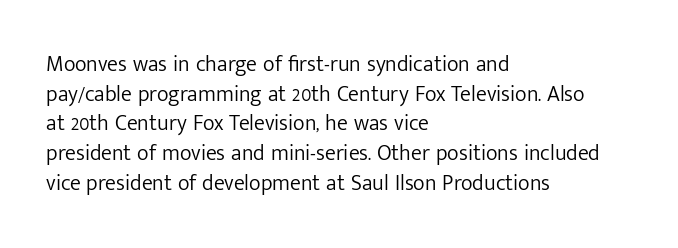
{"italic": "no", "bold": "no", "underline": "no", "align": "left", "line_spacing": "normal", "line_spacing_ratio": 1.35, "letter_spacing": "normal", "letter_spacing_em": 0.0, "glyph_px": 22}
